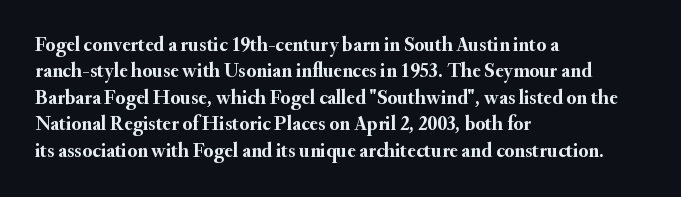
Q: Is the text bold? A: Yes.
Q: Is the text italic (slanted)? A: No, it is upright.
Q: Is the text underlined? A: No.
Q: How is the paragraph aligned? A: Left-aligned.
Q: Is the spacing between letters normal or unusually wide? A: Normal.
Q: Is the spacing between lines tight, normal or loose? A: Normal.
